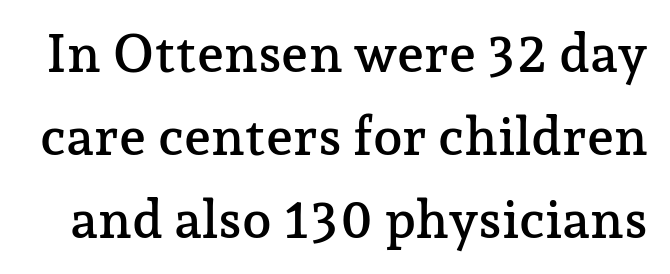
Q: Is the text italic (slanted)? A: No, it is upright.
Q: Is the typeface a serif or a sans-serif typeface? A: Serif.
Q: Is the text underlined? A: No.
Q: Is the spacing between letters normal or unusually wide? A: Normal.
Q: Is the spacing between lines tight, normal or loose? A: Normal.
Q: Width (condensed, normal, or wide)? A: Normal.
Q: Stroke contrast? A: Low.
Q: x-height? A: Medium.
Q: Monospaced? A: No.
